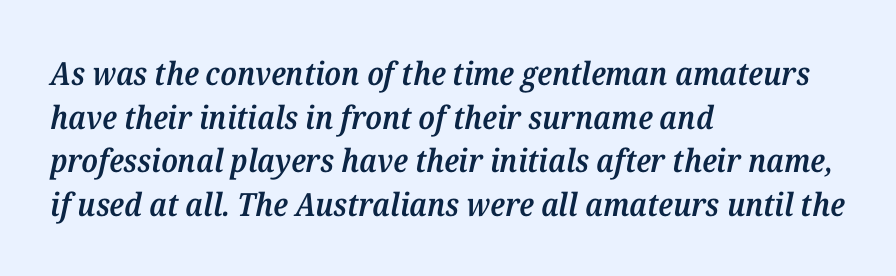
The image shows 32 px semibold serif type, italic (leaning right); set left-aligned, normal line spacing (1.36x), normal letter spacing, not underlined; medium stroke contrast and a medium x-height.
